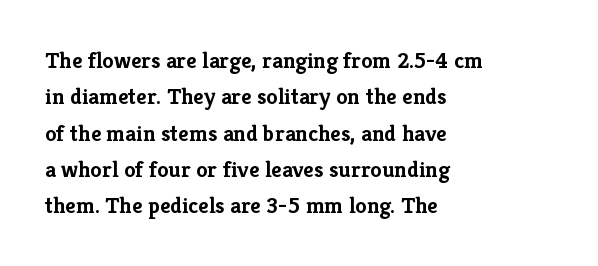
Q: Is the text bold? A: Yes.
Q: Is the text italic (slanted)? A: No, it is upright.
Q: Is the text underlined? A: No.
Q: How is the paragraph aligned? A: Left-aligned.
Q: Is the spacing between letters normal or unusually wide? A: Normal.
Q: Is the spacing between lines tight, normal or loose? A: Normal.
